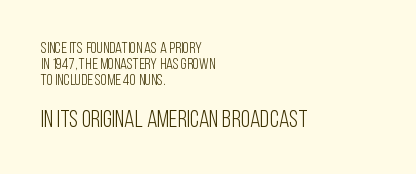
Reading top to bottom, the characters get bigger at the block break. Stroke mass is kept to a normal reading level or below. The string is rendered with underlining switched off. Leading is clearly below the norm, producing a dense column. Does the copy run flush right? No — it runs flush left.
